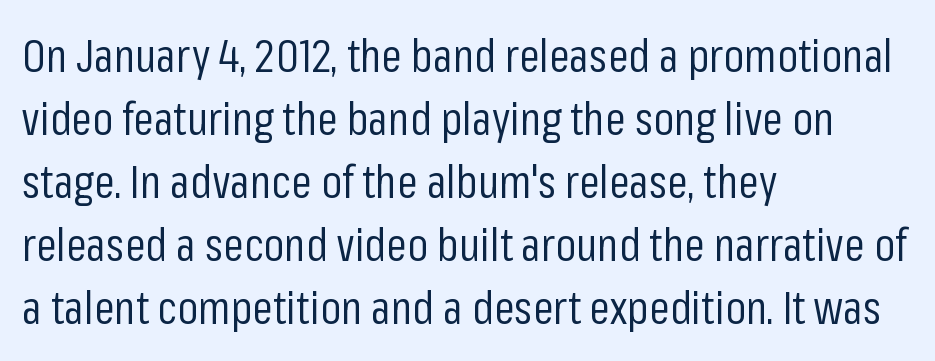
Do the characters align in a grid? No, the font is proportional. Words appear dense and cohesive because spacing is normal. Is the stroke heavy? The answer is a plain regular-or-lighter. This sample uses a sans-serif face. These lines are set flush left with a ragged right edge. The leading is moderate, giving the passage an even texture.
